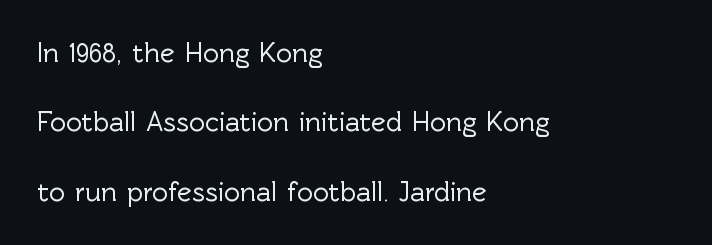
Q: Is the text italic (slanted)? A: No, it is upright.
Q: Is the typeface a serif or a sans-serif typeface? A: Sans-serif.
Q: Is the text underlined? A: No.
Q: How is the paragraph aligned? A: Left-aligned.
Q: Is the spacing between letters normal or unusually wide? A: Normal.
Q: Is the spacing between lines tight, normal or loose? A: Loose.
Q: Width (condensed, normal, or wide)? A: Normal.
Q: x-height? A: Medium.
Q: Monospaced? A: No.
